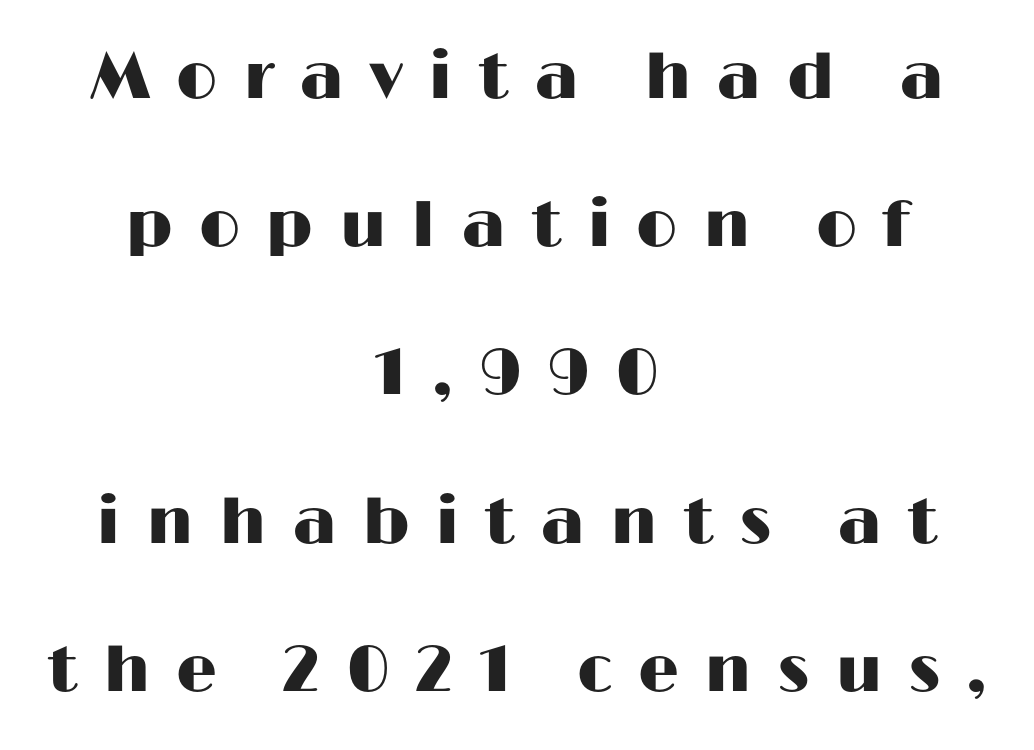
{"serif": "no", "italic": "no", "width": "wide", "stroke_contrast": "high", "x_height": "medium", "monospaced": "no", "underline": "no", "align": "center", "line_spacing": "loose", "line_spacing_ratio": 2.28, "letter_spacing": "wide", "letter_spacing_em": 0.39, "glyph_px": 65}
